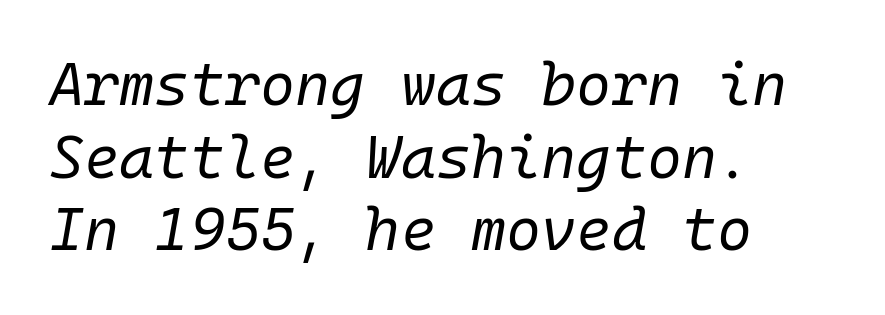
{"italic": "yes", "lean": "right", "slant_degrees": 10, "bold": "no", "weight": "regular", "width": "normal", "stroke_contrast": "low", "x_height": "medium", "monospaced": "yes", "underline": "no", "align": "left", "line_spacing_ratio": 1.21, "letter_spacing": "normal", "letter_spacing_em": 0.0, "glyph_px": 60}
